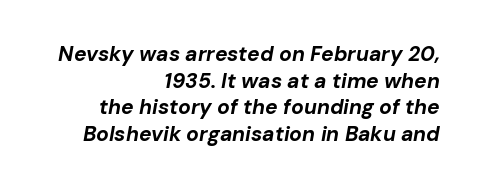
Q: Is the text bold? A: Yes.
Q: Is the text italic (slanted)? A: Yes, it leans right by about 10 degrees.
Q: Is the text underlined? A: No.
Q: How is the paragraph aligned? A: Right-aligned.
Q: Is the spacing between letters normal or unusually wide? A: Normal.
Q: Is the spacing between lines tight, normal or loose? A: Normal.
